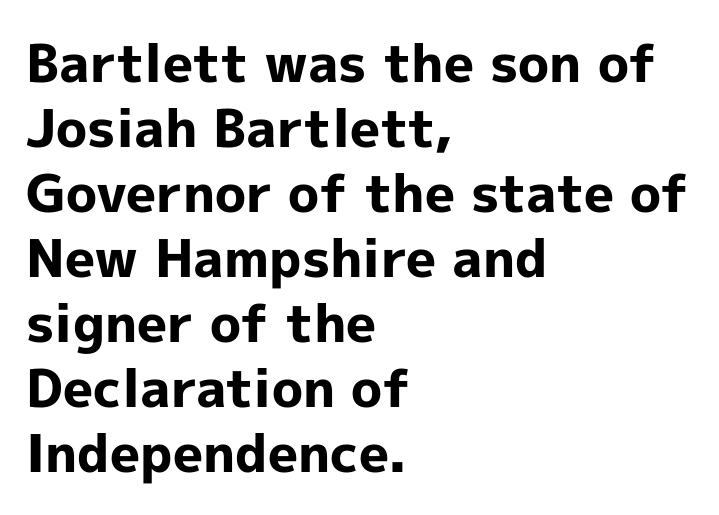
{"serif": "no", "italic": "no", "bold": "yes", "weight": "bold", "width": "normal", "x_height": "medium", "monospaced": "no", "underline": "no", "align": "left", "line_spacing": "normal", "line_spacing_ratio": 1.25, "letter_spacing": "normal", "letter_spacing_em": 0.0, "glyph_px": 52}
